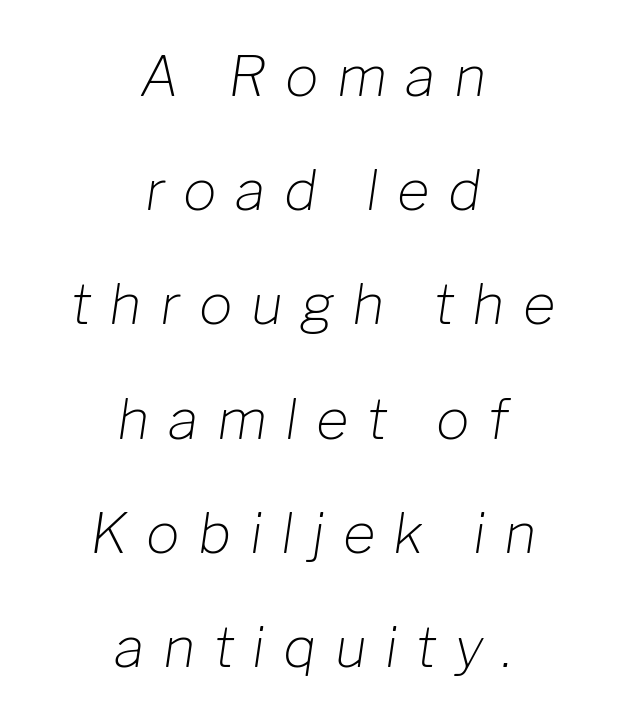
Q: Is the text bold? A: No.
Q: Is the text italic (slanted)? A: Yes, it leans right by about 8 degrees.
Q: Is the text underlined? A: No.
Q: How is the paragraph aligned? A: Centered.
Q: Is the spacing between letters normal or unusually wide? A: Unusually wide.
Q: Is the spacing between lines tight, normal or loose? A: Loose.
Q: Width (condensed, normal, or wide)? A: Normal.
Q: Stroke contrast? A: Low.
Q: x-height? A: Medium.
Q: Monospaced? A: No.
